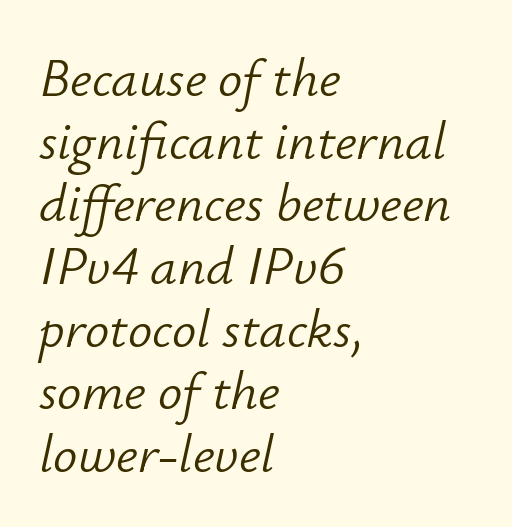
Q: Is the text bold? A: No.
Q: Is the text italic (slanted)? A: Yes, it leans right by about 12 degrees.
Q: Is the text underlined? A: No.
Q: How is the paragraph aligned? A: Left-aligned.
Q: Is the spacing between letters normal or unusually wide? A: Normal.
Q: Width (condensed, normal, or wide)? A: Normal.
Q: Stroke contrast? A: Low.
Q: x-height? A: Small.
Q: Monospaced? A: No.
